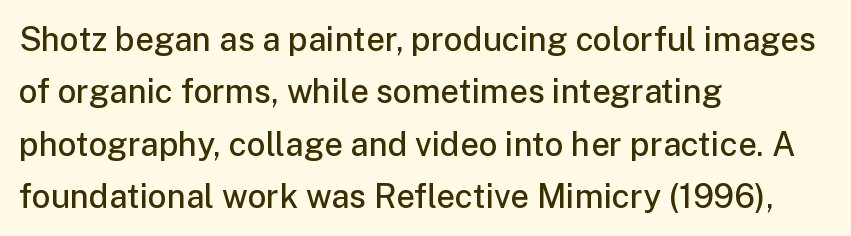
{"serif": "no", "italic": "no", "bold": "semi", "weight": "semibold", "width": "normal", "stroke_contrast": "low", "x_height": "medium", "monospaced": "no", "underline": "no", "align": "left", "line_spacing": "normal", "line_spacing_ratio": 1.59, "letter_spacing": "normal", "letter_spacing_em": 0.0, "glyph_px": 33}
